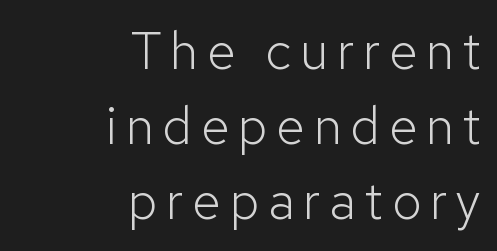
Q: Is the text bold? A: No.
Q: Is the text italic (slanted)? A: No, it is upright.
Q: Is the typeface a serif or a sans-serif typeface? A: Sans-serif.
Q: Is the text underlined? A: No.
Q: How is the paragraph aligned? A: Right-aligned.
Q: Is the spacing between lines tight, normal or loose? A: Normal.
Q: Width (condensed, normal, or wide)? A: Normal.
Q: Stroke contrast? A: Low.
Q: x-height? A: Medium.
Q: Monospaced? A: No.
